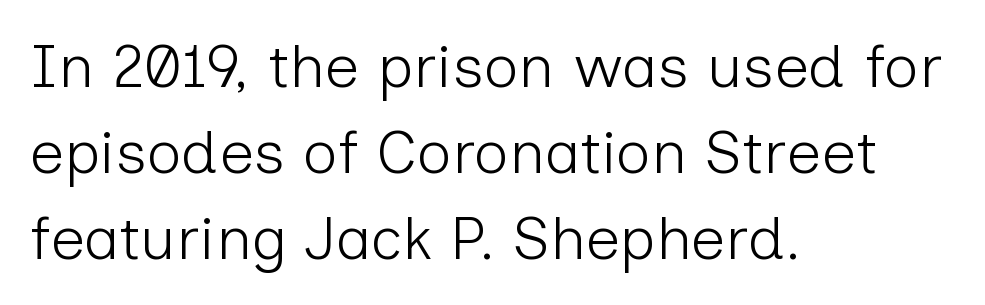
{"serif": "no", "italic": "no", "bold": "no", "weight": "light", "width": "normal", "stroke_contrast": "low", "x_height": "medium", "monospaced": "no", "underline": "no", "align": "left", "line_spacing": "normal", "line_spacing_ratio": 1.41, "letter_spacing": "normal", "letter_spacing_em": 0.0, "glyph_px": 61}
